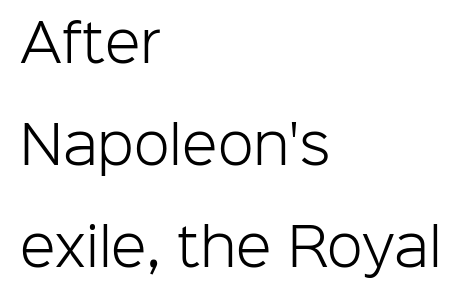
The image shows 52 px light sans-serif type, upright; set left-aligned, loose line spacing (1.96x), normal letter spacing, not underlined; low stroke contrast and a medium x-height.
